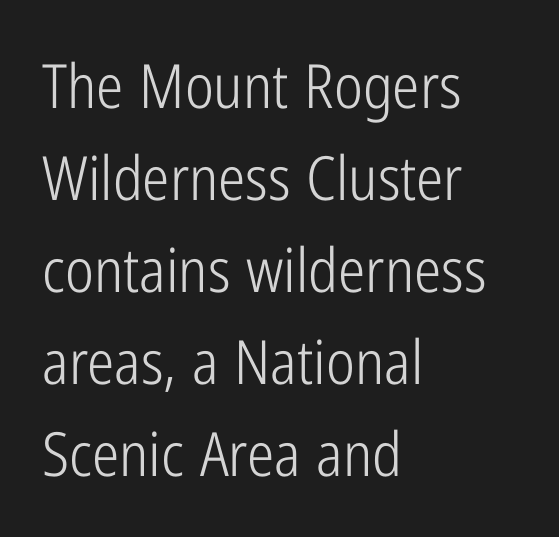
{"serif": "no", "italic": "no", "bold": "no", "weight": "light", "width": "condensed", "stroke_contrast": "low", "x_height": "medium", "monospaced": "no", "underline": "no", "align": "left", "line_spacing": "normal", "line_spacing_ratio": 1.51, "letter_spacing": "normal", "letter_spacing_em": 0.0, "glyph_px": 61}
